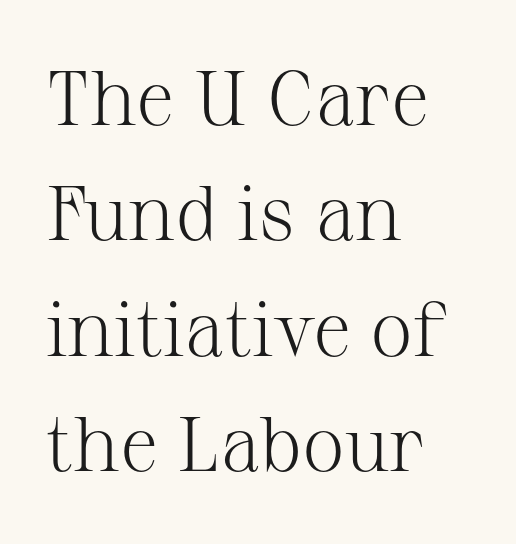
Q: Is the text bold? A: No.
Q: Is the text italic (slanted)? A: No, it is upright.
Q: Is the typeface a serif or a sans-serif typeface? A: Serif.
Q: Is the text underlined? A: No.
Q: How is the paragraph aligned? A: Left-aligned.
Q: Is the spacing between letters normal or unusually wide? A: Normal.
Q: Is the spacing between lines tight, normal or loose? A: Normal.
Q: Width (condensed, normal, or wide)? A: Normal.
Q: Stroke contrast? A: Medium.
Q: x-height? A: Medium.
Q: Monospaced? A: No.
